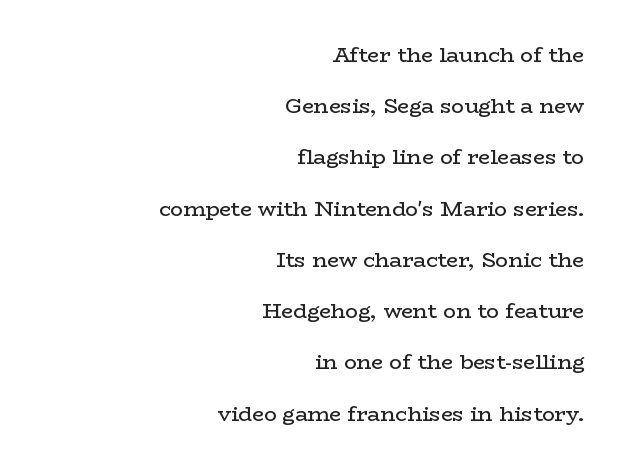
Q: Is the text bold? A: No.
Q: Is the text italic (slanted)? A: No, it is upright.
Q: Is the text underlined? A: No.
Q: How is the paragraph aligned? A: Right-aligned.
Q: Is the spacing between letters normal or unusually wide? A: Normal.
Q: Is the spacing between lines tight, normal or loose? A: Loose.
